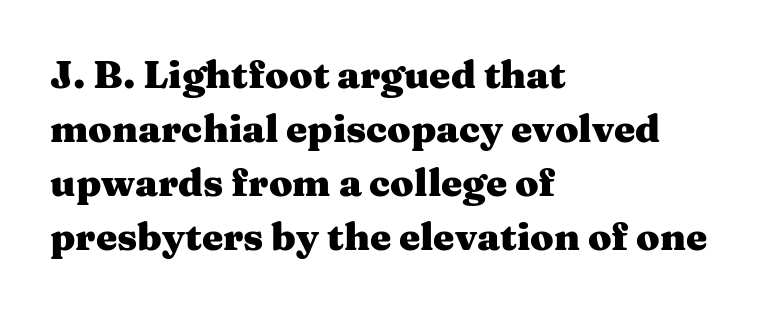
{"serif": "yes", "italic": "no", "bold": "yes", "weight": "heavy", "width": "wide", "stroke_contrast": "medium", "x_height": "medium", "monospaced": "no", "underline": "no", "align": "left", "line_spacing": "normal", "line_spacing_ratio": 1.42, "letter_spacing": "normal", "letter_spacing_em": 0.0, "glyph_px": 38}
